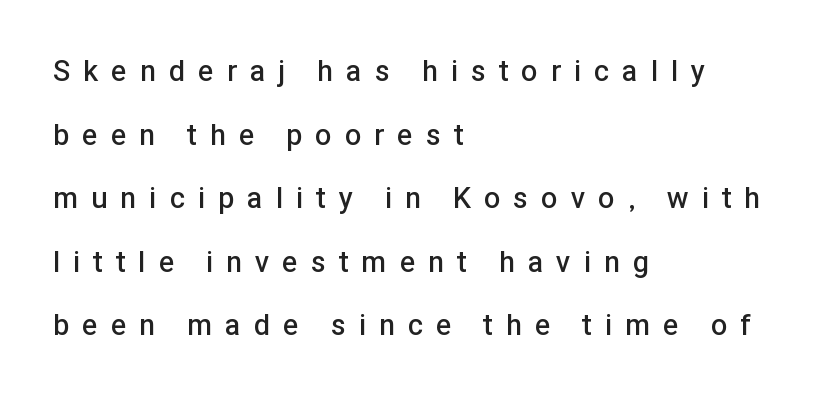
{"serif": "no", "italic": "no", "bold": "semi", "weight": "semibold", "width": "normal", "stroke_contrast": "low", "x_height": "medium", "monospaced": "no", "underline": "no", "align": "left", "line_spacing": "loose", "line_spacing_ratio": 2.19, "letter_spacing": "wide", "letter_spacing_em": 0.46, "glyph_px": 29}
